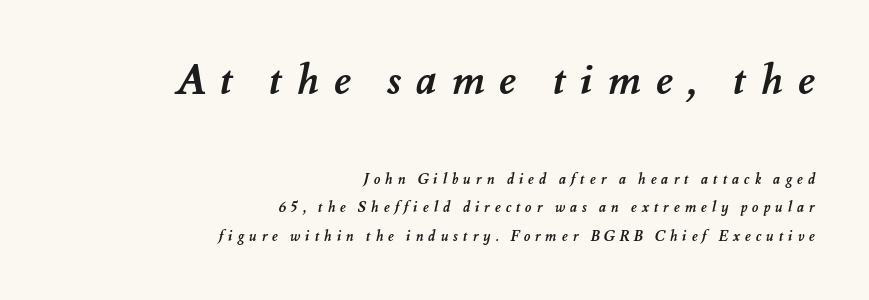
{"bold": "yes", "weight": "semibold", "width": "normal", "stroke_contrast": "medium", "x_height": "small", "monospaced": "no", "underline": "no", "align": "right", "line_spacing": "loose", "line_spacing_ratio": 2.03, "letter_spacing": "wide", "letter_spacing_em": 0.35, "larger_block": "first", "size_ratio": 2.93, "glyph_px": 41}
